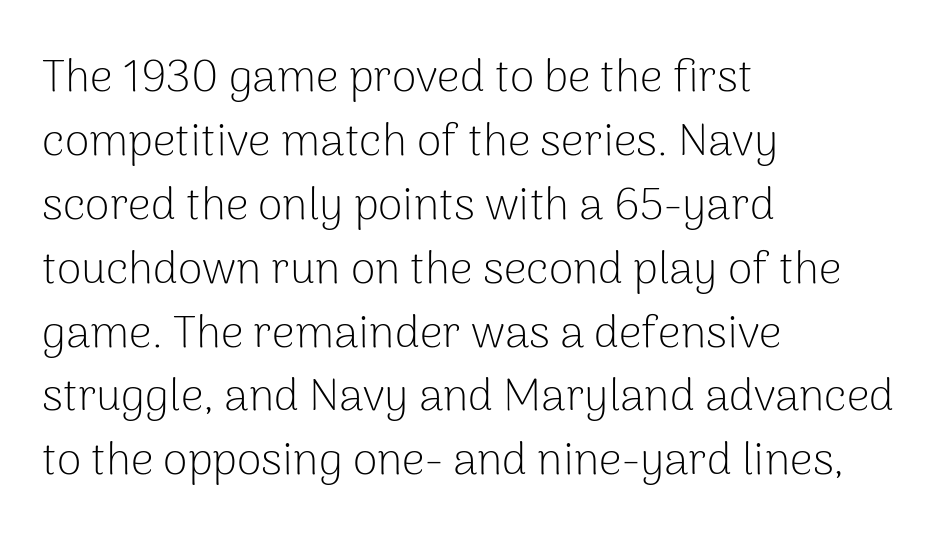
{"serif": "no", "italic": "no", "bold": "no", "weight": "light", "width": "normal", "stroke_contrast": "low", "x_height": "medium", "monospaced": "no", "underline": "no", "align": "left", "line_spacing": "normal", "line_spacing_ratio": 1.42, "letter_spacing": "normal", "letter_spacing_em": 0.0, "glyph_px": 45}
